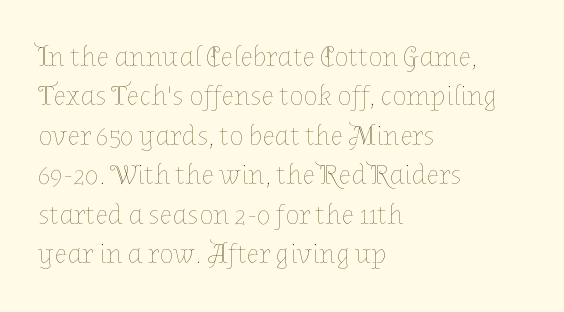
Varying glyph widths throughout — classic text-font behaviour. A clean baseline with only descenders dipping below it. The letterforms sit at book weight or below. The ragged edge is on the right, which tells us the setting is flush left. The line texture is even and compact thanks to regular tracking.
